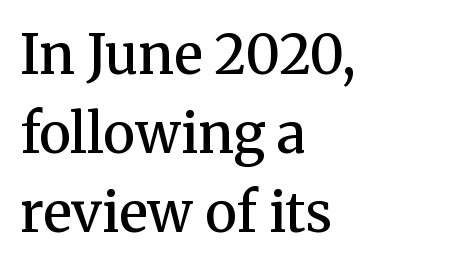
Q: Is the text bold? A: Semi-bold.
Q: Is the text italic (slanted)? A: No, it is upright.
Q: Is the typeface a serif or a sans-serif typeface? A: Serif.
Q: Is the text underlined? A: No.
Q: How is the paragraph aligned? A: Left-aligned.
Q: Is the spacing between letters normal or unusually wide? A: Normal.
Q: Is the spacing between lines tight, normal or loose? A: Normal.
Q: Width (condensed, normal, or wide)? A: Normal.
Q: Stroke contrast? A: Medium.
Q: x-height? A: Medium.
Q: Monospaced? A: No.
